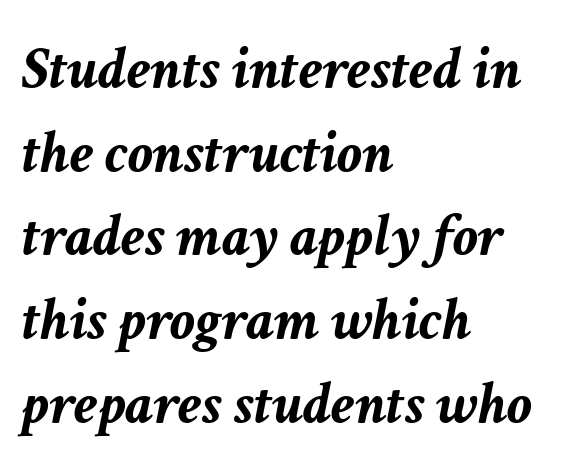
The image shows 62 px semibold type, italic (leaning right); set left-aligned, normal line spacing (1.35x), normal letter spacing, not underlined; low stroke contrast and a medium x-height.
